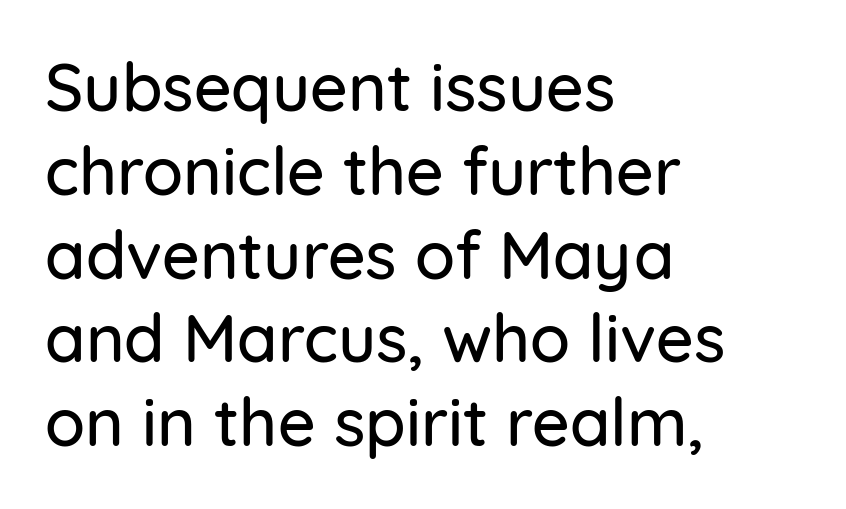
{"serif": "no", "italic": "no", "width": "normal", "stroke_contrast": "low", "x_height": "medium", "monospaced": "no", "underline": "no", "align": "left", "line_spacing": "normal", "line_spacing_ratio": 1.27, "letter_spacing": "normal", "letter_spacing_em": 0.0, "glyph_px": 66}
